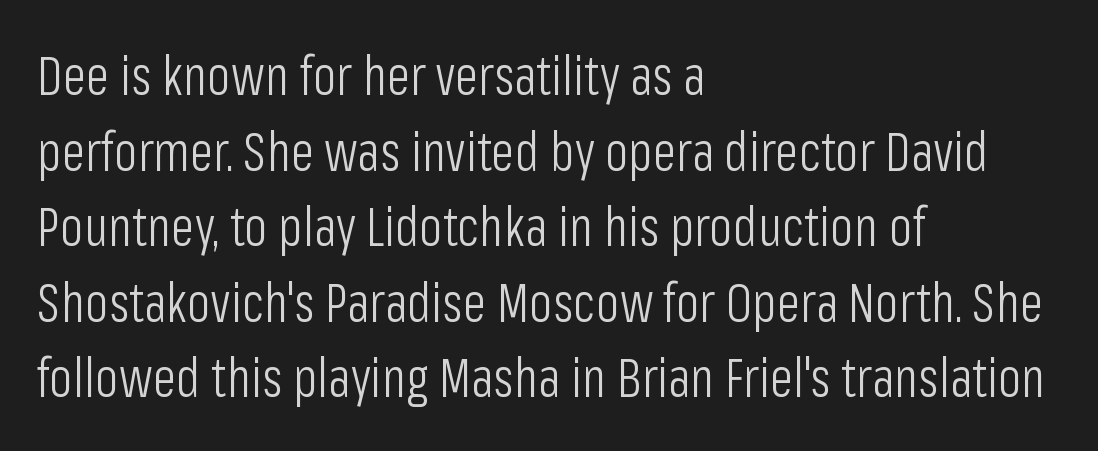
Q: Is the text bold? A: No.
Q: Is the text italic (slanted)? A: No, it is upright.
Q: Is the typeface a serif or a sans-serif typeface? A: Sans-serif.
Q: Is the text underlined? A: No.
Q: How is the paragraph aligned? A: Left-aligned.
Q: Is the spacing between letters normal or unusually wide? A: Normal.
Q: Is the spacing between lines tight, normal or loose? A: Normal.
Q: Width (condensed, normal, or wide)? A: Condensed.
Q: Stroke contrast? A: Low.
Q: x-height? A: Medium.
Q: Monospaced? A: No.
